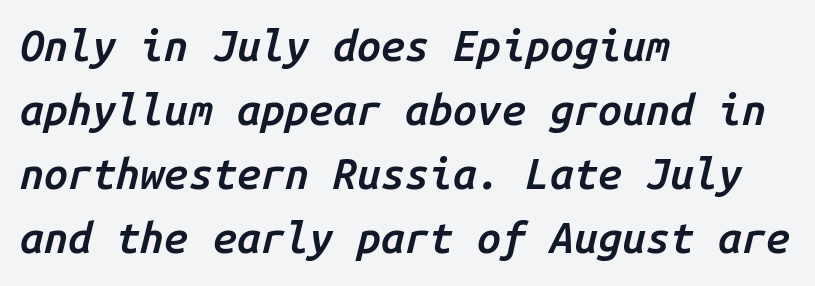
Q: Is the text bold? A: Semi-bold.
Q: Is the text italic (slanted)? A: Yes, it leans right by about 14 degrees.
Q: Is the text underlined? A: No.
Q: How is the paragraph aligned? A: Left-aligned.
Q: Is the spacing between letters normal or unusually wide? A: Normal.
Q: Is the spacing between lines tight, normal or loose? A: Normal.
Q: Width (condensed, normal, or wide)? A: Normal.
Q: Stroke contrast? A: Low.
Q: x-height? A: Medium.
Q: Monospaced? A: Yes.
